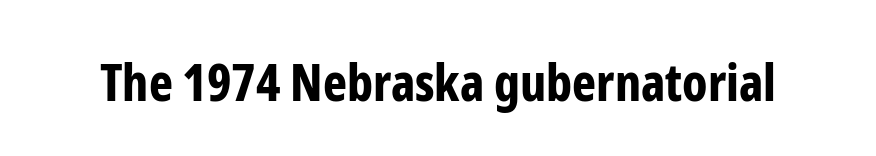
The image shows 51 px bold, condensed sans-serif type, upright; set normal letter spacing, not underlined; low stroke contrast and a medium x-height.
